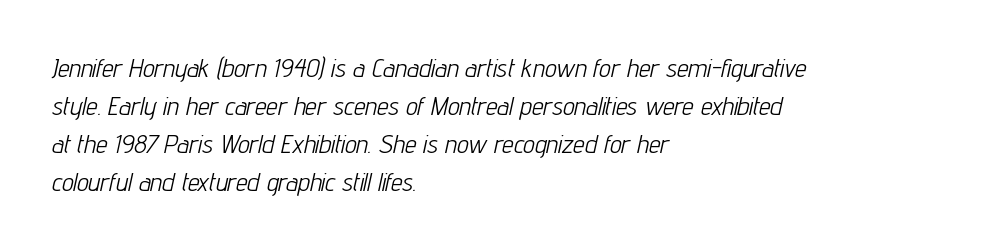
Q: Is the text bold? A: No.
Q: Is the text italic (slanted)? A: Yes, it leans right by about 12 degrees.
Q: Is the text underlined? A: No.
Q: How is the paragraph aligned? A: Left-aligned.
Q: Is the spacing between letters normal or unusually wide? A: Normal.
Q: Is the spacing between lines tight, normal or loose? A: Normal.
